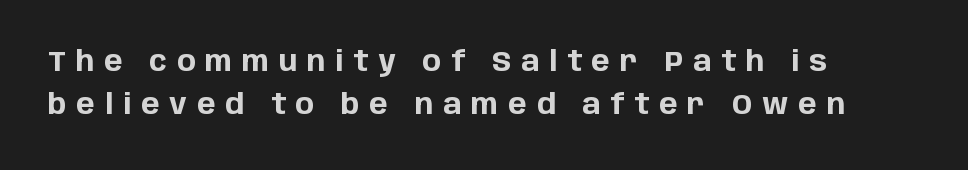
Varying glyph widths throughout — classic text-font behaviour. A roman cut, with each character standing at attention. Heft: maximum for text — a bold. Short and long lines alike share a common starting point at left. Examine the stroke ends and you'll find no serifs.
